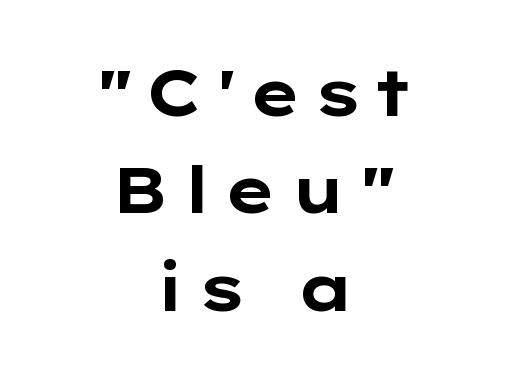
Q: Is the text bold? A: Yes.
Q: Is the text italic (slanted)? A: No, it is upright.
Q: Is the typeface a serif or a sans-serif typeface? A: Sans-serif.
Q: Is the text underlined? A: No.
Q: How is the paragraph aligned? A: Centered.
Q: Is the spacing between lines tight, normal or loose? A: Normal.
Q: Width (condensed, normal, or wide)? A: Wide.
Q: Stroke contrast? A: Low.
Q: x-height? A: Medium.
Q: Monospaced? A: No.
